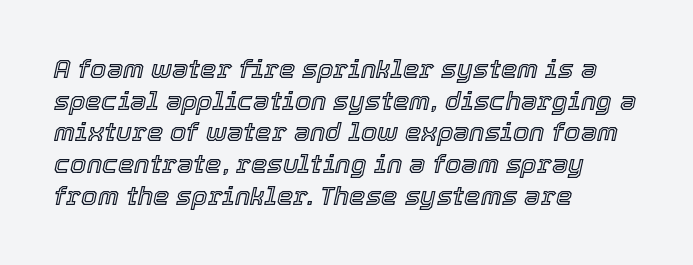
{"italic": "yes", "lean": "right", "slant_degrees": 12, "underline": "no", "align": "left", "line_spacing_ratio": 1.22, "letter_spacing": "normal", "letter_spacing_em": 0.0, "glyph_px": 26}
